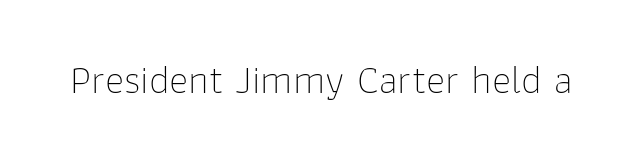
Q: Is the text bold? A: No.
Q: Is the text italic (slanted)? A: No, it is upright.
Q: Is the typeface a serif or a sans-serif typeface? A: Sans-serif.
Q: Is the text underlined? A: No.
Q: Is the spacing between letters normal or unusually wide? A: Normal.
Q: Width (condensed, normal, or wide)? A: Normal.
Q: Stroke contrast? A: Low.
Q: x-height? A: Medium.
Q: Monospaced? A: No.
